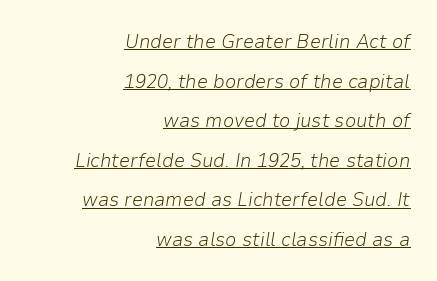
The horizontal fit of the characters is conventional and even. Interline gaps are noticeably wide in this sample. Would a proofreader flag this as italicized? Yes. This sample carries an underscore along the baseline area. The passage shown is not bold in any degree. In CSS terms this would be text-align: right.
